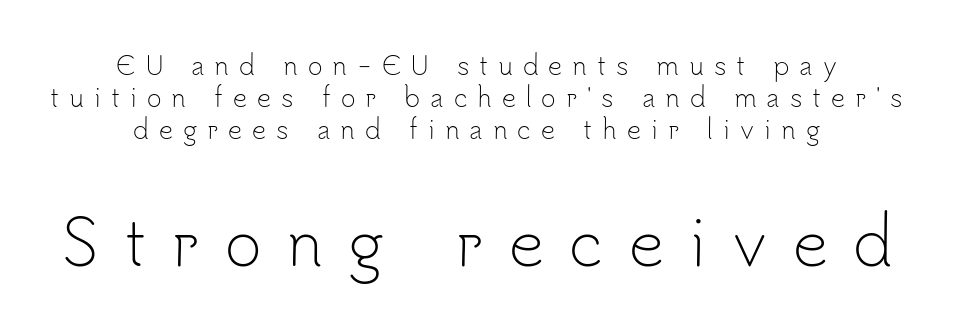
No italicization has been applied; the sample stays upright. Compared with a flush-left layout, this one balances lines on the center instead. Nobody drew a line under any word here. How are the letters spaced? Widely, with obvious added tracking.
